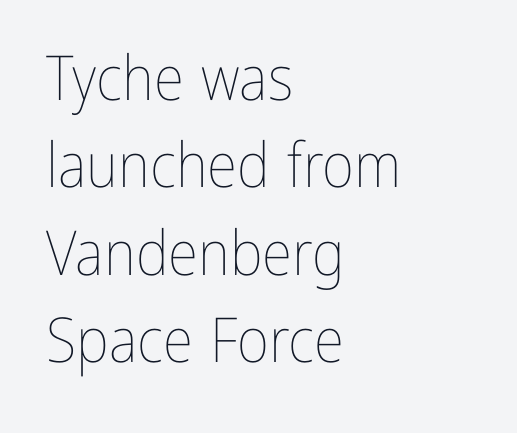
{"italic": "no", "bold": "no", "weight": "thin", "width": "condensed", "stroke_contrast": "low", "x_height": "medium", "monospaced": "no", "underline": "no", "align": "left", "line_spacing": "normal", "line_spacing_ratio": 1.41, "letter_spacing": "normal", "letter_spacing_em": 0.0, "glyph_px": 62}
